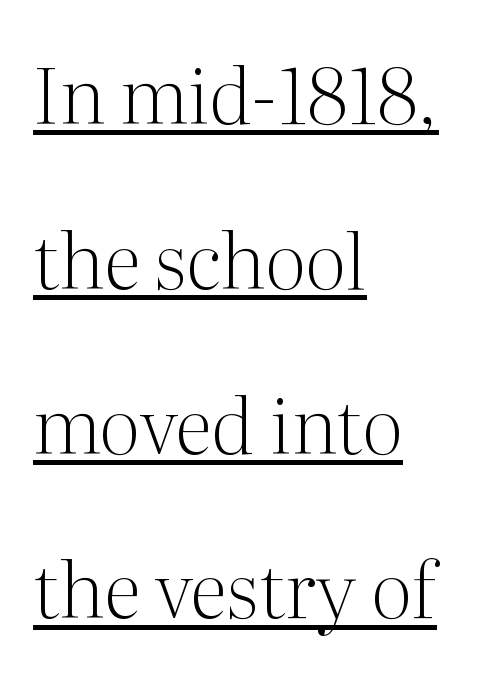
{"serif": "yes", "italic": "no", "bold": "no", "weight": "light", "width": "normal", "stroke_contrast": "medium", "x_height": "medium", "monospaced": "no", "underline": "yes", "align": "left", "line_spacing": "loose", "line_spacing_ratio": 2.14, "letter_spacing": "normal", "letter_spacing_em": 0.0, "glyph_px": 77}
